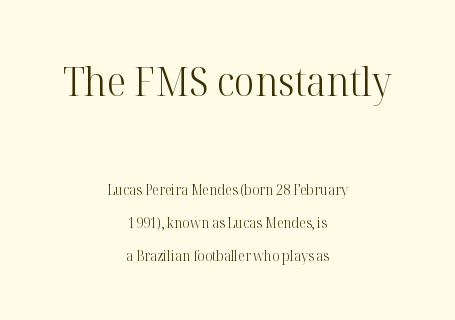
{"serif": "yes", "italic": "no", "bold": "no", "weight": "light", "width": "normal", "stroke_contrast": "high", "x_height": "medium", "monospaced": "no", "underline": "no", "align": "center", "line_spacing": "loose", "line_spacing_ratio": 2.37, "letter_spacing": "normal", "letter_spacing_em": 0.0, "larger_block": "first", "size_ratio": 2.86, "glyph_px": 40}
